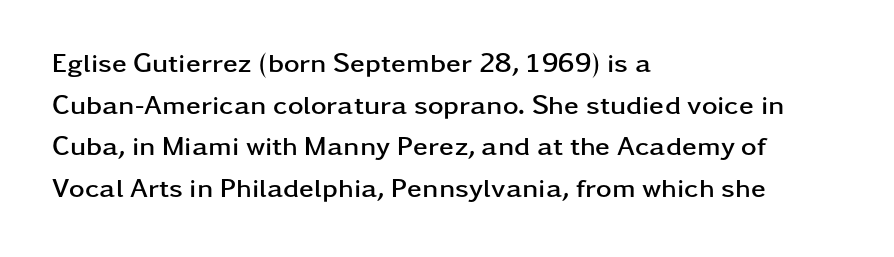
Q: Is the text bold? A: Yes.
Q: Is the text italic (slanted)? A: No, it is upright.
Q: Is the text underlined? A: No.
Q: How is the paragraph aligned? A: Left-aligned.
Q: Is the spacing between letters normal or unusually wide? A: Normal.
Q: Is the spacing between lines tight, normal or loose? A: Normal.
